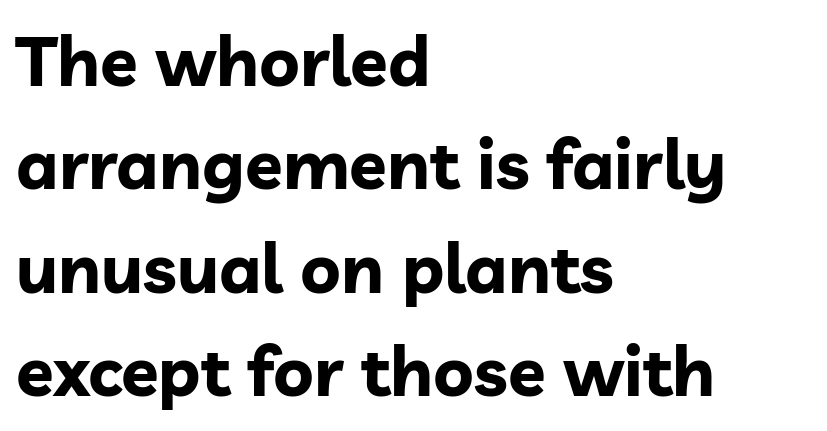
Letters rest on an invisible, unmarked baseline. Note the varied advance widths — an 'i' is clearly narrower than an 'm'. The designer left line spacing at the default. Look at the bottom of the vertical strokes: they stop flat, with no serifs.
